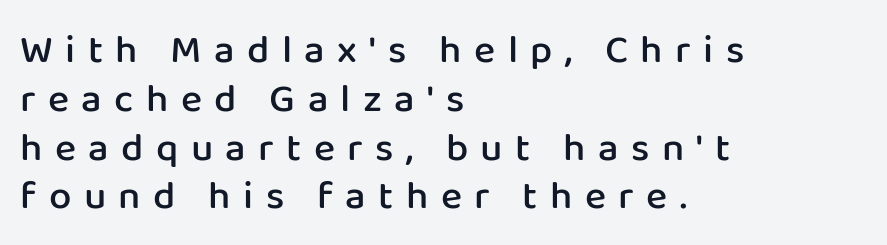
The image shows 40 px semibold sans-serif type, upright; set left-aligned, line spacing 1.22x, unusually wide letter spacing (+0.31 em), not underlined; low stroke contrast and a medium x-height.
